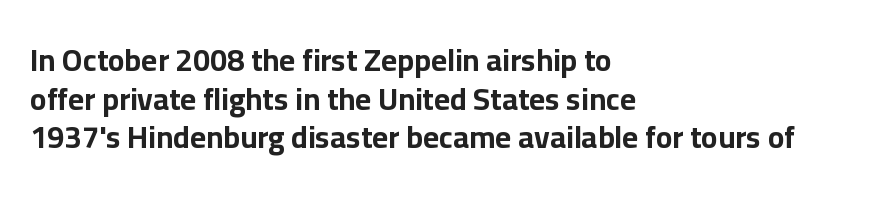
{"serif": "no", "italic": "no", "bold": "yes", "weight": "bold", "width": "normal", "stroke_contrast": "low", "x_height": "medium", "monospaced": "no", "underline": "no", "align": "left", "line_spacing": "normal", "line_spacing_ratio": 1.25, "letter_spacing": "normal", "letter_spacing_em": 0.0, "glyph_px": 31}
